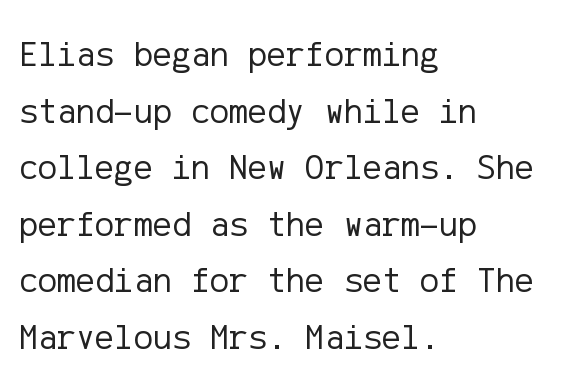
{"serif": "no", "italic": "no", "bold": "no", "weight": "regular", "width": "normal", "stroke_contrast": "low", "x_height": "medium", "underline": "no", "align": "left", "line_spacing": "normal", "line_spacing_ratio": 1.57, "letter_spacing": "normal", "letter_spacing_em": 0.0, "glyph_px": 36}
